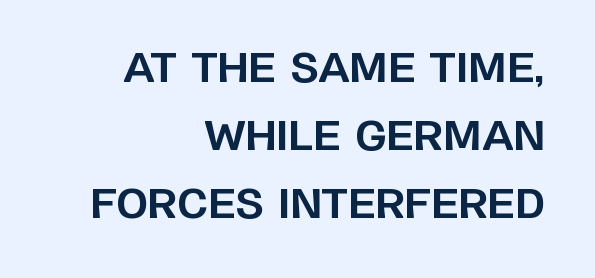
The image shows 41 px bold sans-serif type, upright; set right-aligned, normal line spacing (1.66x), normal letter spacing, not underlined; low stroke contrast and a large x-height.
